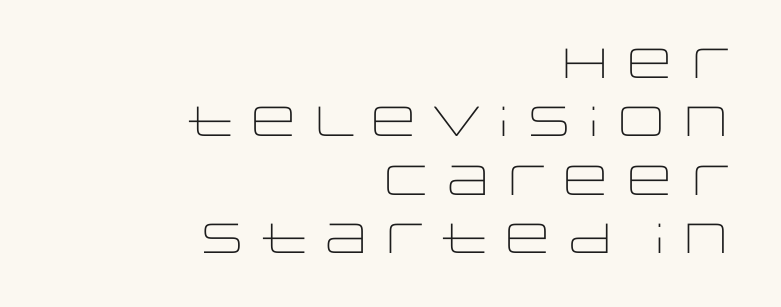
Q: Is the text bold? A: No.
Q: Is the text italic (slanted)? A: No, it is upright.
Q: Is the typeface a serif or a sans-serif typeface? A: Sans-serif.
Q: Is the text underlined? A: No.
Q: How is the paragraph aligned? A: Right-aligned.
Q: Is the spacing between letters normal or unusually wide? A: Normal.
Q: Is the spacing between lines tight, normal or loose? A: Normal.
Q: Width (condensed, normal, or wide)? A: Wide.
Q: Stroke contrast? A: Low.
Q: x-height? A: Large.
Q: Monospaced? A: No.
